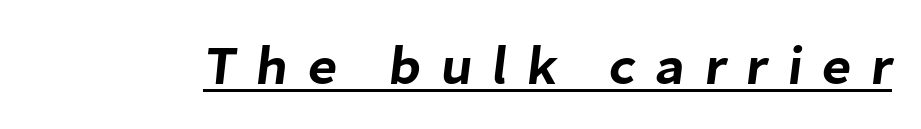
Q: Is the typeface a serif or a sans-serif typeface? A: Sans-serif.
Q: Is the text underlined? A: Yes.
Q: Is the spacing between letters normal or unusually wide? A: Unusually wide.
Q: Width (condensed, normal, or wide)? A: Normal.
Q: Stroke contrast? A: Low.
Q: x-height? A: Medium.
Q: Monospaced? A: No.
